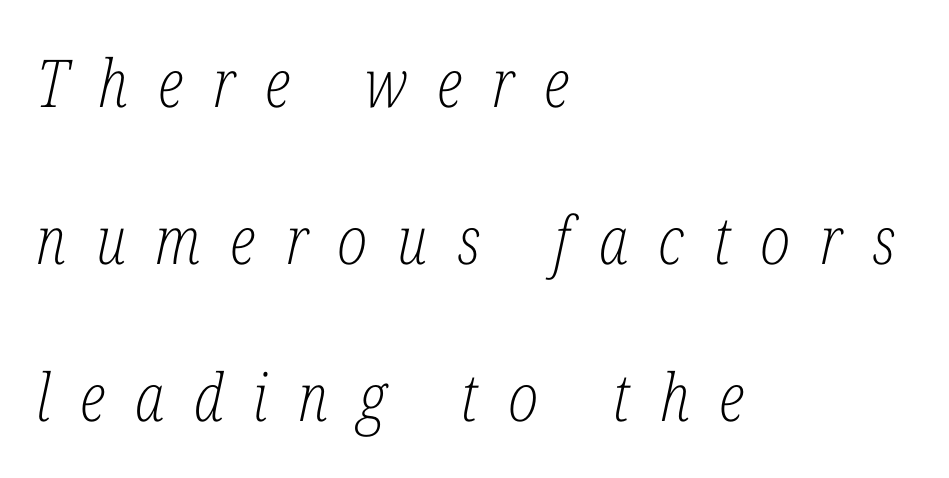
The image shows 66 px light, condensed serif type, italic (leaning right); set left-aligned, loose line spacing (2.38x), unusually wide letter spacing (+0.45 em), not underlined; low stroke contrast and a medium x-height.
